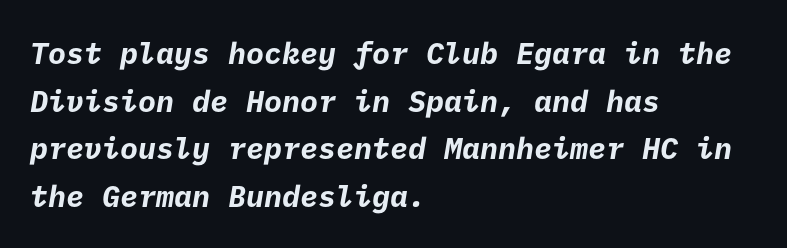
The image shows 30 px bold sans-serif type; set left-aligned, normal line spacing (1.59x), normal letter spacing, not underlined; low stroke contrast and a medium x-height.
